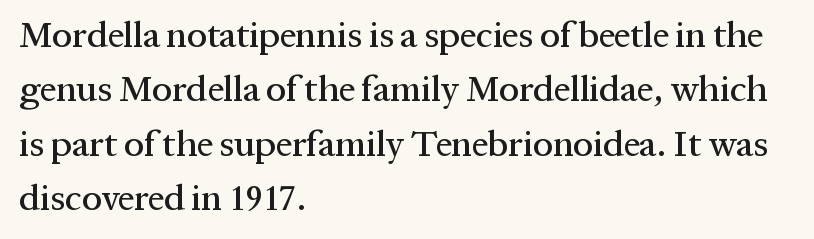
Q: Is the text italic (slanted)? A: No, it is upright.
Q: Is the typeface a serif or a sans-serif typeface? A: Serif.
Q: Is the text underlined? A: No.
Q: How is the paragraph aligned? A: Left-aligned.
Q: Is the spacing between letters normal or unusually wide? A: Normal.
Q: Is the spacing between lines tight, normal or loose? A: Normal.
Q: Width (condensed, normal, or wide)? A: Normal.
Q: Stroke contrast? A: Medium.
Q: x-height? A: Medium.
Q: Monospaced? A: No.
